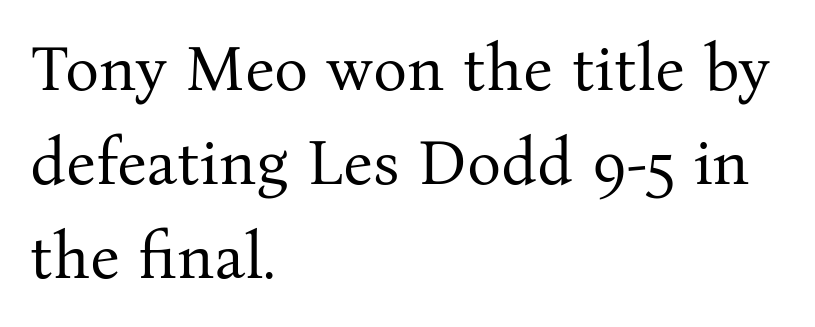
{"serif": "yes", "italic": "no", "bold": "no", "weight": "regular", "width": "normal", "stroke_contrast": "medium", "x_height": "medium", "monospaced": "no", "underline": "no", "align": "left", "line_spacing": "normal", "line_spacing_ratio": 1.47, "letter_spacing": "normal", "letter_spacing_em": 0.0, "glyph_px": 64}
